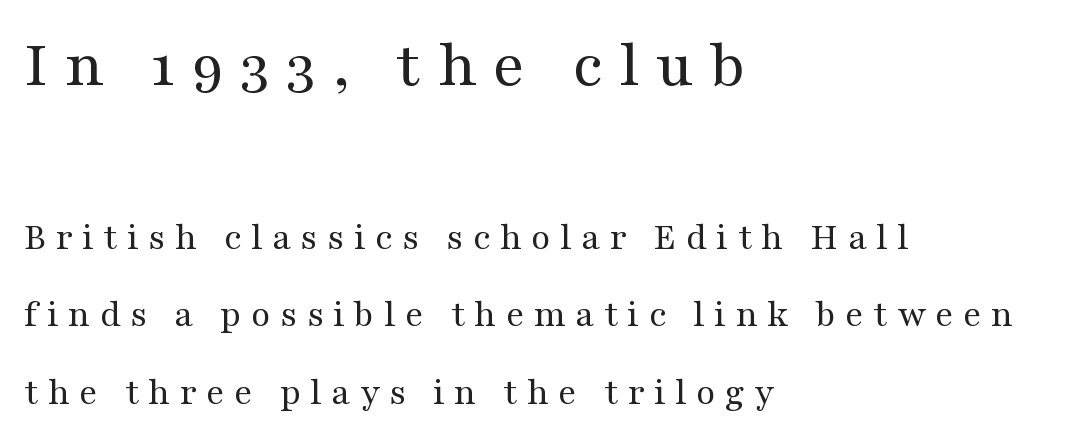
The lettering stays uniformly vertical, giving the passage a roman look. Quick note: underline off. The face looks like a standard text weight, possibly lighter. The designer gave the opening block more size than the closing block. The tracking jumps out immediately: characters are airy and widely separated.
